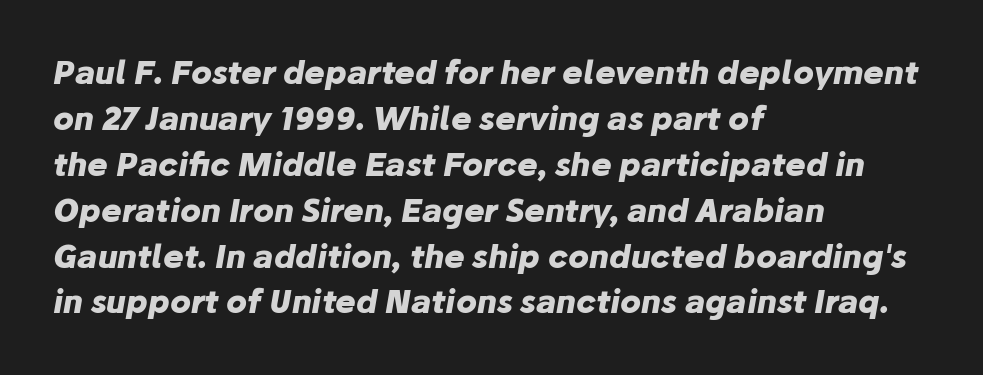
Q: Is the text bold? A: Yes.
Q: Is the text italic (slanted)? A: Yes, it leans right by about 10 degrees.
Q: Is the text underlined? A: No.
Q: How is the paragraph aligned? A: Left-aligned.
Q: Is the spacing between letters normal or unusually wide? A: Normal.
Q: Is the spacing between lines tight, normal or loose? A: Normal.
Q: Width (condensed, normal, or wide)? A: Normal.
Q: Stroke contrast? A: Low.
Q: x-height? A: Medium.
Q: Monospaced? A: No.
